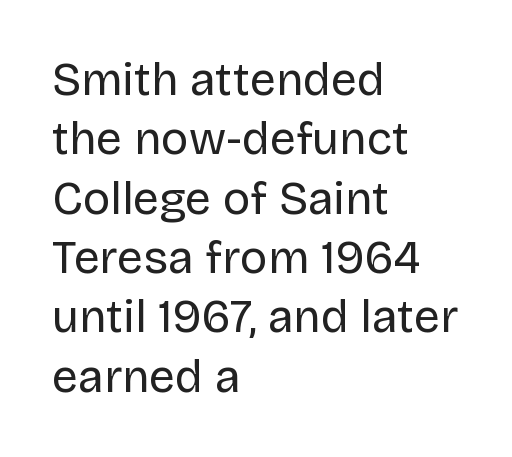
The image shows 46 px regular-weight sans-serif type, upright; set left-aligned, normal line spacing (1.29x), normal letter spacing, not underlined; low stroke contrast and a large x-height.
